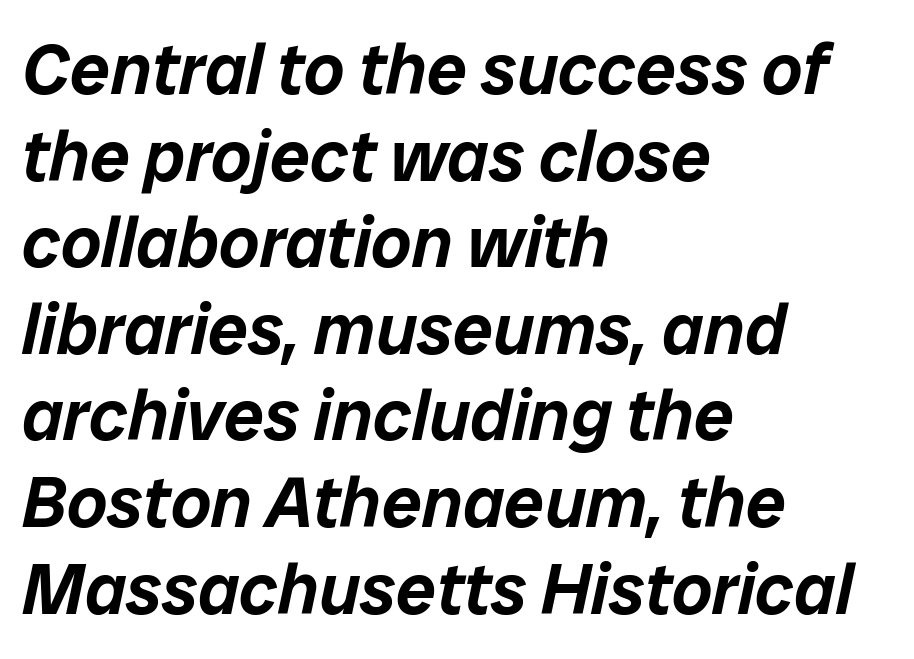
Q: Is the text italic (slanted)? A: Yes, it leans right by about 12 degrees.
Q: Is the text underlined? A: No.
Q: How is the paragraph aligned? A: Left-aligned.
Q: Is the spacing between letters normal or unusually wide? A: Normal.
Q: Width (condensed, normal, or wide)? A: Normal.
Q: Stroke contrast? A: Low.
Q: x-height? A: Medium.
Q: Monospaced? A: No.
